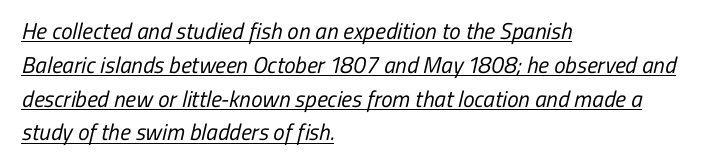
The image shows 23 px text type; set left-aligned, normal line spacing (1.47x), normal letter spacing, underlined.
